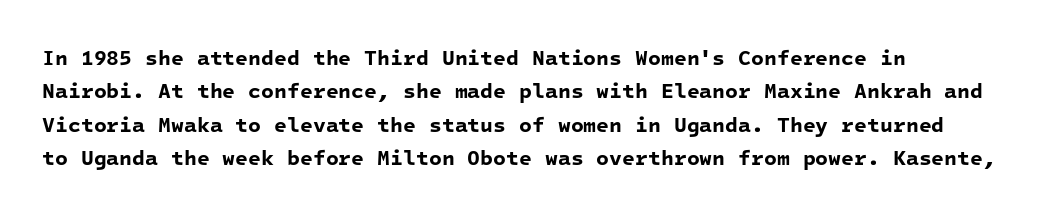
{"bold": "yes", "underline": "no", "align": "left", "line_spacing": "normal", "line_spacing_ratio": 1.59, "letter_spacing": "normal", "letter_spacing_em": 0.0, "glyph_px": 21}
